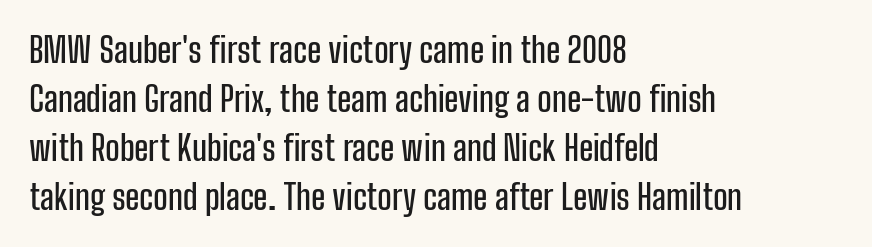
{"serif": "no", "italic": "no", "width": "condensed", "stroke_contrast": "low", "x_height": "medium", "monospaced": "no", "underline": "no", "align": "left", "line_spacing": "normal", "line_spacing_ratio": 1.44, "letter_spacing": "normal", "letter_spacing_em": 0.0, "glyph_px": 34}
